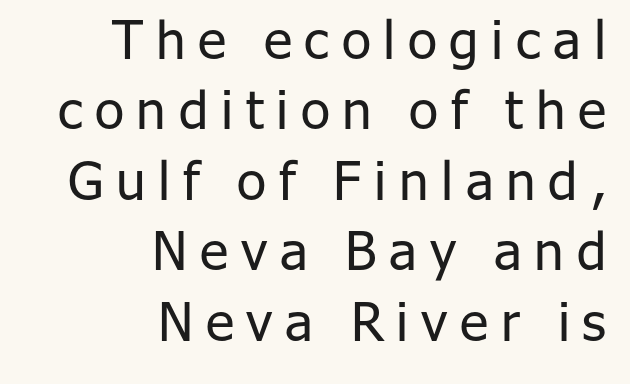
Grotesque or geometric, the face here clearly has no serifs. Visually the block forms a straight wall on the right and a jagged coastline on the left. The rendering uses a moderate line-height, typical for paragraphs. Think standard paragraph weight, or any step lighter than that. Decoration check: the copy has no underline.
